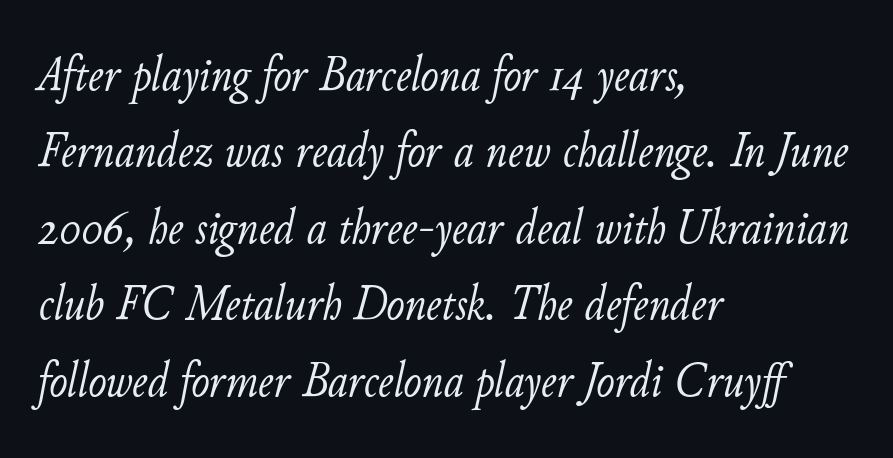
The image shows 49 px light type, italic (leaning right); set left-aligned, normal line spacing (1.56x), normal letter spacing, not underlined; low stroke contrast and a small x-height.
